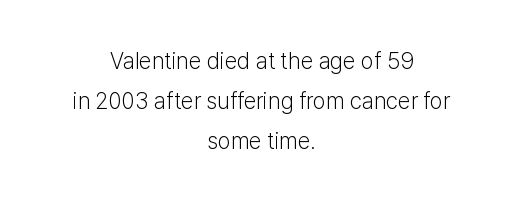
Q: Is the text bold? A: No.
Q: Is the text italic (slanted)? A: No, it is upright.
Q: Is the text underlined? A: No.
Q: How is the paragraph aligned? A: Centered.
Q: Is the spacing between letters normal or unusually wide? A: Normal.
